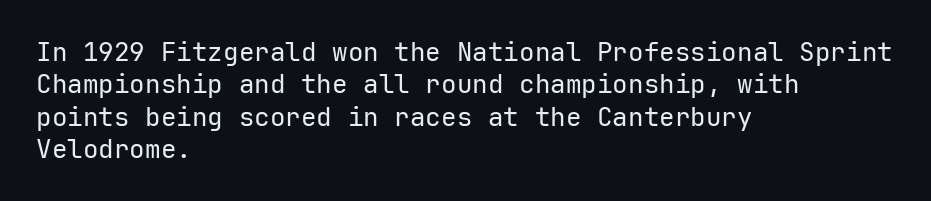
The image shows 26 px text type, upright; set left-aligned, normal line spacing (1.25x), normal letter spacing, not underlined.
